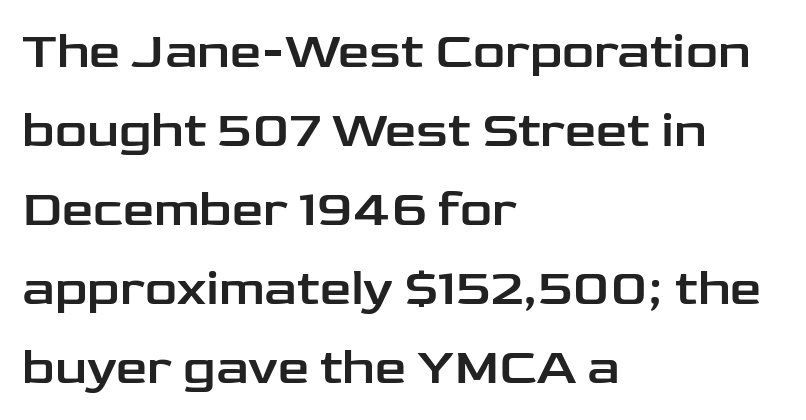
Q: Is the text italic (slanted)? A: No, it is upright.
Q: Is the typeface a serif or a sans-serif typeface? A: Sans-serif.
Q: Is the text underlined? A: No.
Q: How is the paragraph aligned? A: Left-aligned.
Q: Is the spacing between letters normal or unusually wide? A: Normal.
Q: Is the spacing between lines tight, normal or loose? A: Normal.
Q: Width (condensed, normal, or wide)? A: Wide.
Q: Stroke contrast? A: Low.
Q: x-height? A: Medium.
Q: Monospaced? A: No.
